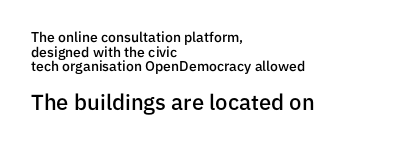
Q: Is the text bold? A: Semi-bold.
Q: Is the text italic (slanted)? A: No, it is upright.
Q: Is the text underlined? A: No.
Q: How is the paragraph aligned? A: Left-aligned.
Q: Is the spacing between letters normal or unusually wide? A: Normal.
Q: Is the spacing between lines tight, normal or loose? A: Tight.
Q: Which block of text is set in a larger size, the first (top) or the second (bottom)? A: The second (bottom) one.
